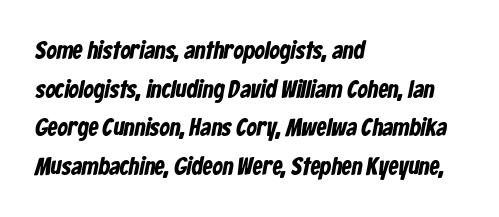
Q: Is the text underlined? A: No.
Q: How is the paragraph aligned? A: Left-aligned.
Q: Is the spacing between letters normal or unusually wide? A: Normal.
Q: Is the spacing between lines tight, normal or loose? A: Normal.
